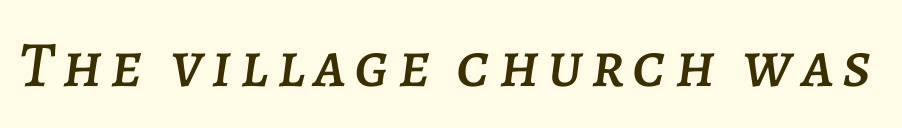
The image shows 65 px text type, italic (leaning right); set not underlined; low stroke contrast and a large x-height.
